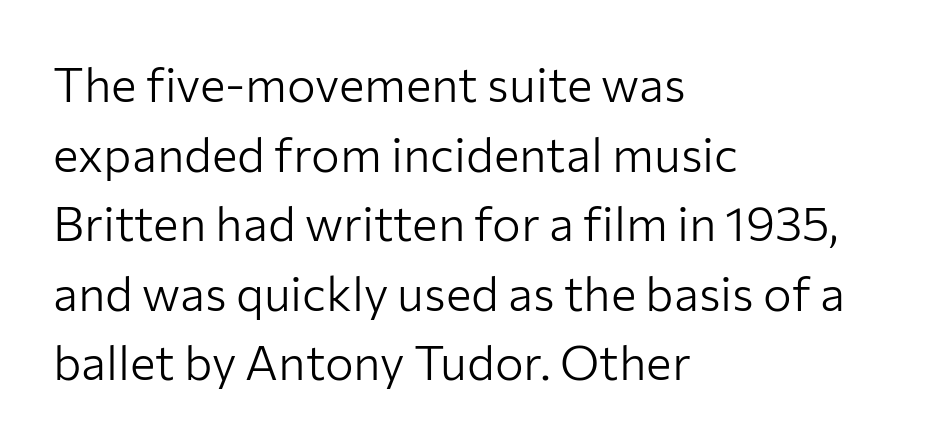
Q: Is the text bold? A: No.
Q: Is the text italic (slanted)? A: No, it is upright.
Q: Is the typeface a serif or a sans-serif typeface? A: Sans-serif.
Q: Is the text underlined? A: No.
Q: How is the paragraph aligned? A: Left-aligned.
Q: Is the spacing between letters normal or unusually wide? A: Normal.
Q: Is the spacing between lines tight, normal or loose? A: Normal.
Q: Width (condensed, normal, or wide)? A: Normal.
Q: Stroke contrast? A: Low.
Q: x-height? A: Medium.
Q: Monospaced? A: No.
